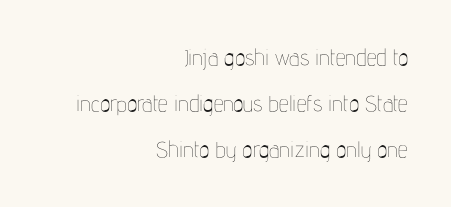
The rendering uses a large line-height, opening up the rows. Words appear dense and cohesive because spacing is normal. A bare baseline throughout the passage. Each stroke keeps to a modest, everyday thickness or less.
